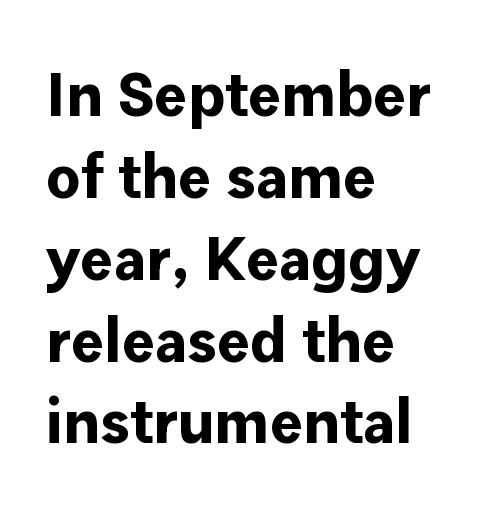
The image shows 62 px bold sans-serif type, upright; set left-aligned, normal line spacing (1.32x), normal letter spacing, not underlined; low stroke contrast and a medium x-height.
